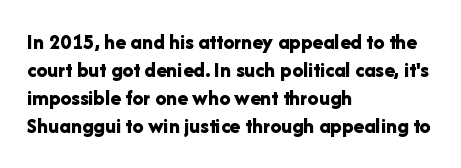
The axis of the letterforms is exactly vertical. Leftover space on each line is placed entirely after the last word. Each row of text sits above clean, open space. Students, note that the glyphs here touch the page at normal intervals.
